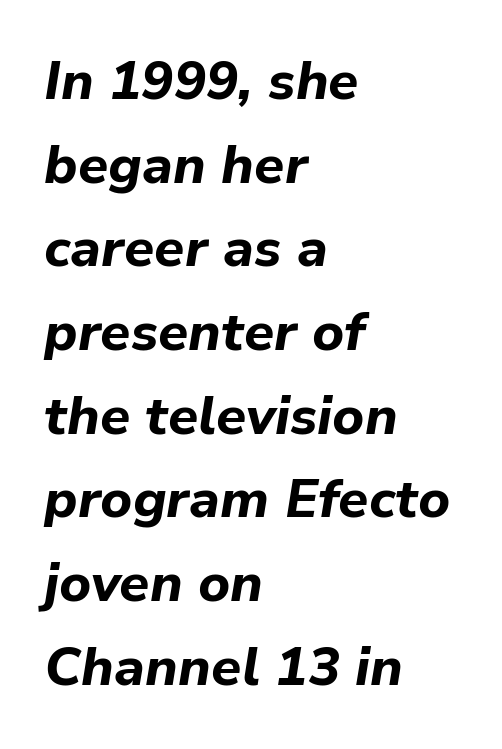
{"italic": "yes", "lean": "right", "slant_degrees": 9, "bold": "yes", "weight": "bold", "width": "normal", "stroke_contrast": "low", "x_height": "medium", "monospaced": "no", "underline": "no", "align": "left", "line_spacing": "normal", "line_spacing_ratio": 1.55, "letter_spacing": "normal", "letter_spacing_em": 0.0, "glyph_px": 54}
